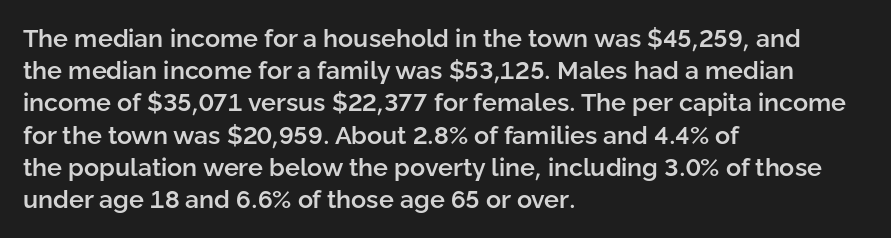
The image shows 25 px text type, upright; set left-aligned, normal line spacing (1.29x), normal letter spacing, not underlined.
